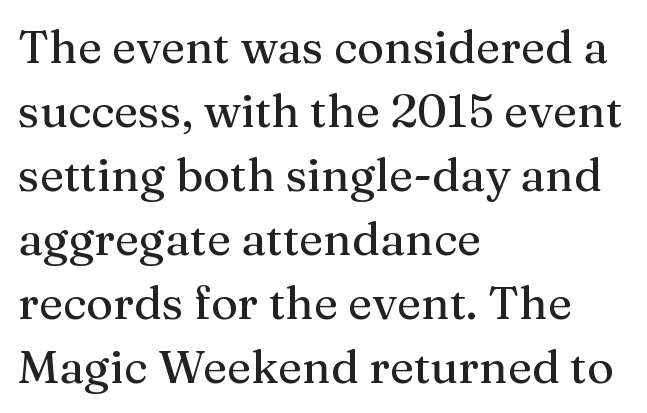
Which margin do the lines hug? The left one — the right edge is uneven. The rendering uses natural spacing where letterforms have individual widths. Quick note: underline off. The letters stand upright; this is a roman face.
